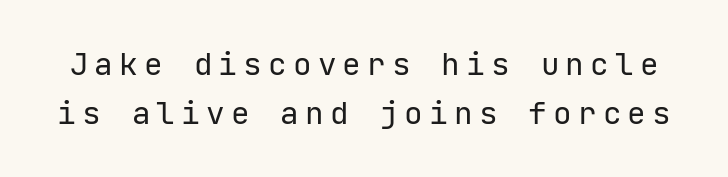
{"serif": "no", "italic": "no", "bold": "no", "weight": "regular", "width": "normal", "stroke_contrast": "low", "x_height": "medium", "underline": "no", "line_spacing": "normal", "line_spacing_ratio": 1.58, "letter_spacing": "wide", "letter_spacing_em": 0.2, "glyph_px": 31}
